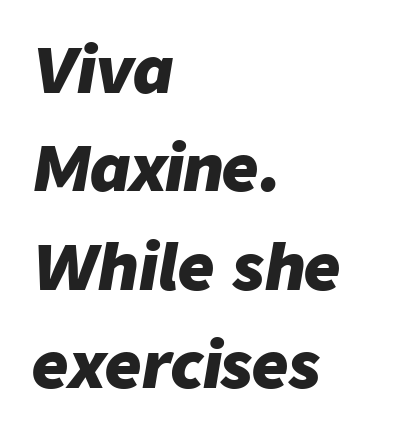
Tracking value appears to be zero — textbook default spacing. Descenders hang freely into open space. Proportional: the letters do not fall into vertical columns. Typeset ragged right — the left edge is the straight one.
